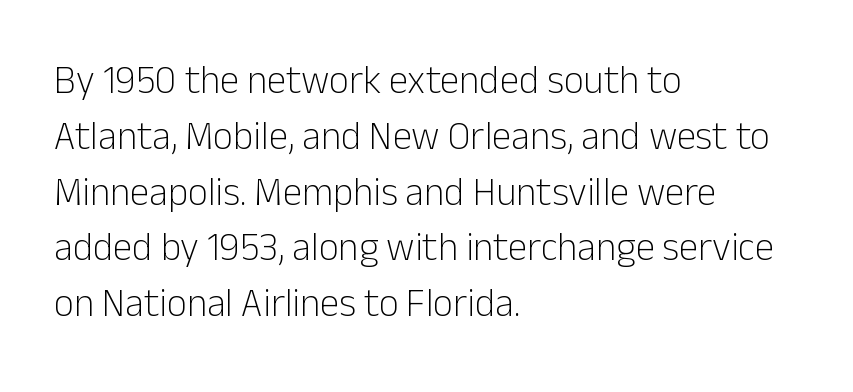
Grotesque or geometric, the face here clearly has no serifs. Vertical stems look standard width or narrower in stroke. How are the letters spaced? Ordinarily, with no added tracking. The rendering anchors every line to the left-hand side. The zone under the glyphs is completely vacant. Evenly set lines give the paragraph a standard silhouette.
